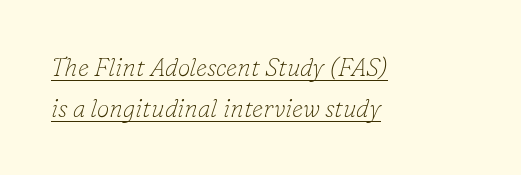
The glyphs are accompanied by a horizontal stroke just below them. The whole block is typeset with a tilt. A classic flush-left, rag-right setting is used for this passage. Does the leading feel generous? No, just average. These glyphs show unthickened strokes, regular width or finer.
